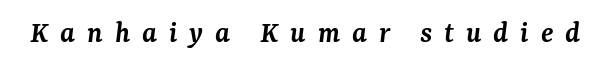
The image shows 31 px semibold serif type, italic (leaning right); set unusually wide letter spacing (+0.38 em), not underlined; medium stroke contrast and a medium x-height.
